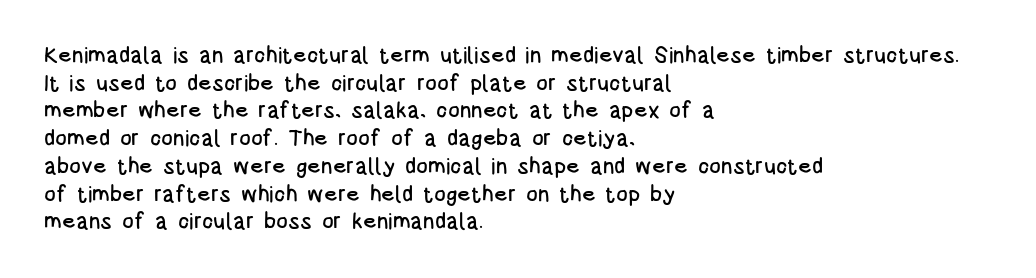
Regarding leading, the lines here are spaced in the standard way. The space beneath each line is pristine and unruled. Tracking value appears to be zero — textbook default spacing. The setting favours the left margin, as ordinary paragraphs usually do.
